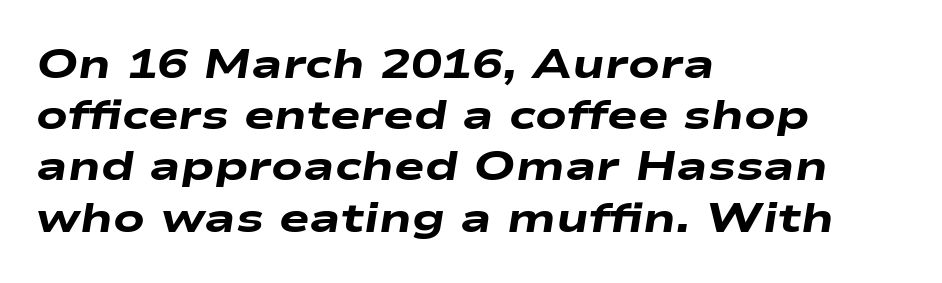
The passage is arranged the way most books set body copy — flush left. The designer left line spacing at the default. Check the space under the baseline: it is left empty. The face used here is rendered with its standard letterfit. The text carries the slant typical of an italic or oblique font. Looks like regular typesetting: each glyph gets only the width it needs.
